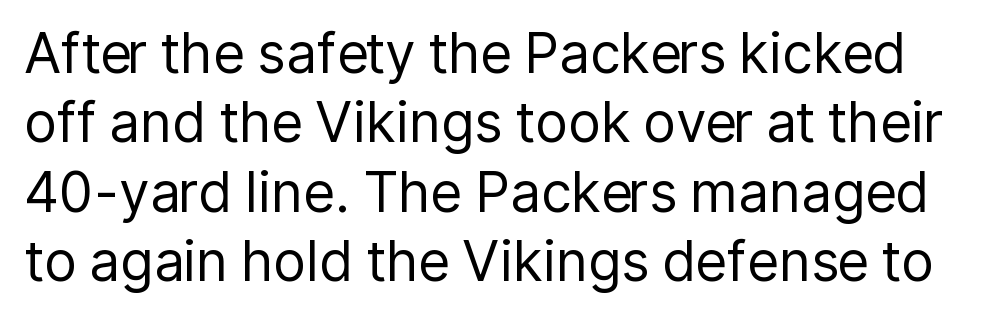
Q: Is the text bold? A: No.
Q: Is the text italic (slanted)? A: No, it is upright.
Q: Is the typeface a serif or a sans-serif typeface? A: Sans-serif.
Q: Is the text underlined? A: No.
Q: Is the spacing between letters normal or unusually wide? A: Normal.
Q: Is the spacing between lines tight, normal or loose? A: Normal.
Q: Width (condensed, normal, or wide)? A: Normal.
Q: Stroke contrast? A: Low.
Q: x-height? A: Medium.
Q: Monospaced? A: No.
